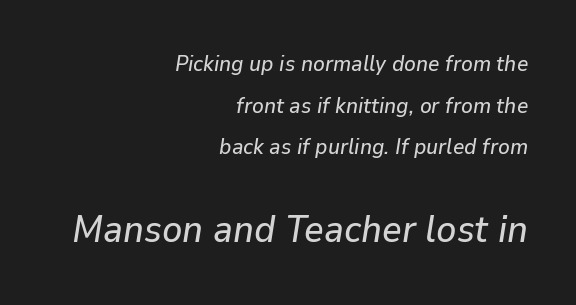
The image shows 38 px text type, italic (leaning right); set right-aligned, line spacing 1.89x, normal letter spacing, not underlined; the second (bottom) block is 1.73x larger; low stroke contrast and a medium x-height.
